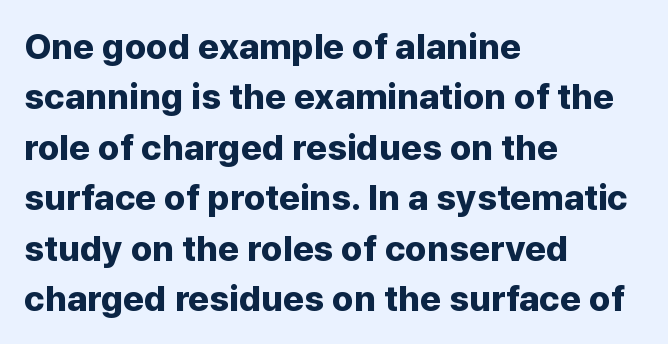
{"serif": "no", "italic": "no", "bold": "yes", "weight": "bold", "width": "normal", "stroke_contrast": "low", "x_height": "medium", "monospaced": "no", "underline": "no", "align": "left", "line_spacing": "normal", "line_spacing_ratio": 1.4, "letter_spacing": "normal", "letter_spacing_em": 0.0, "glyph_px": 36}
